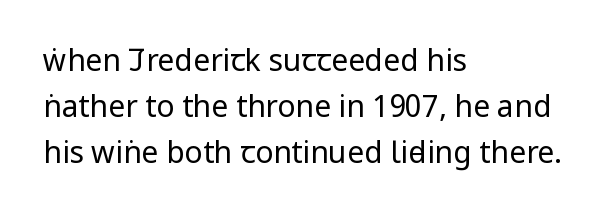
Layout note: lines flush left. Weight: regular or lighter. Decoration check: the copy has no underline. Style check: upright. This rendering employs a face without finishing strokes, i.e., a sans-serif.
